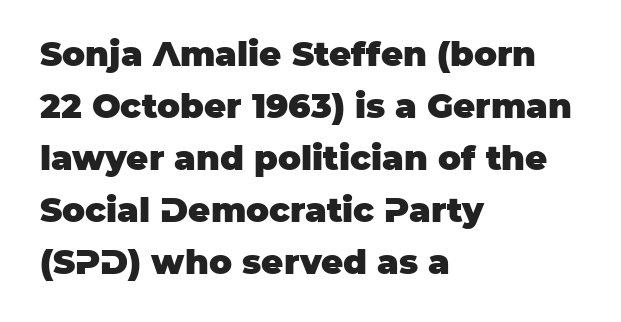
The paragraph shown leans on its left margin. Bare-footed words on every line. Notice how thick the strokes are: this is what a full bold looks like. These lines sit exactly where default settings would place them. Here the designer chose a conventional face with non-uniform glyph widths. The lettering stays uniformly vertical, giving the passage a roman look.
